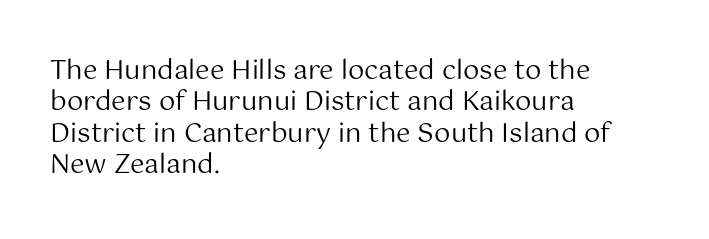
Q: Is the text bold? A: No.
Q: Is the text italic (slanted)? A: No, it is upright.
Q: Is the text underlined? A: No.
Q: How is the paragraph aligned? A: Left-aligned.
Q: Is the spacing between letters normal or unusually wide? A: Normal.
